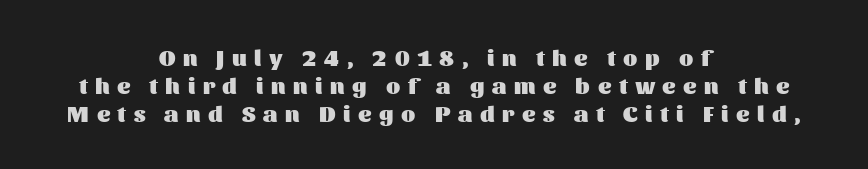
The image shows 23 px bold type, upright; set centered, line spacing 1.21x, unusually wide letter spacing (+0.33 em), not underlined.
